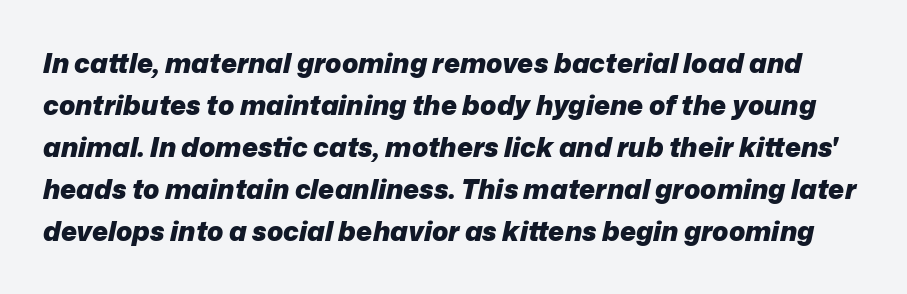
The image shows 27 px bold type, italic (leaning right); set normal line spacing (1.56x), normal letter spacing, not underlined.
